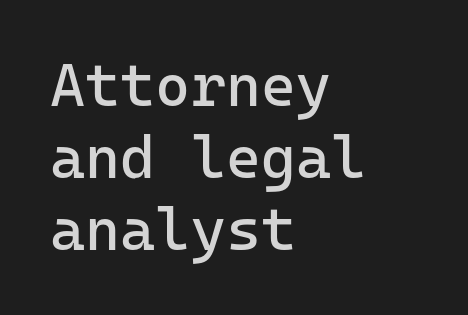
Unlike italic type, these characters show no tilt at all. Vertical stems look standard width or narrower in stroke. Does extra space separate the letters? No, they use regular spacing. Unmarked baselines from the first word to the last. Examine the stroke ends and you'll find no serifs.
